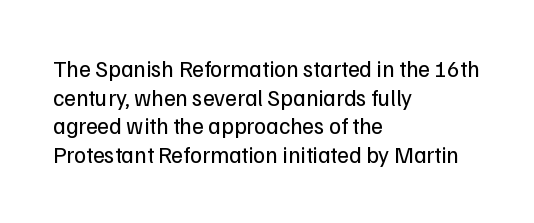
{"italic": "no", "bold": "no", "underline": "no", "align": "left", "line_spacing": "normal", "line_spacing_ratio": 1.25, "letter_spacing": "normal", "letter_spacing_em": 0.0, "glyph_px": 23}
